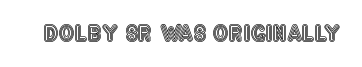
{"italic": "no", "underline": "no", "letter_spacing": "normal", "letter_spacing_em": 0.0, "glyph_px": 22}
